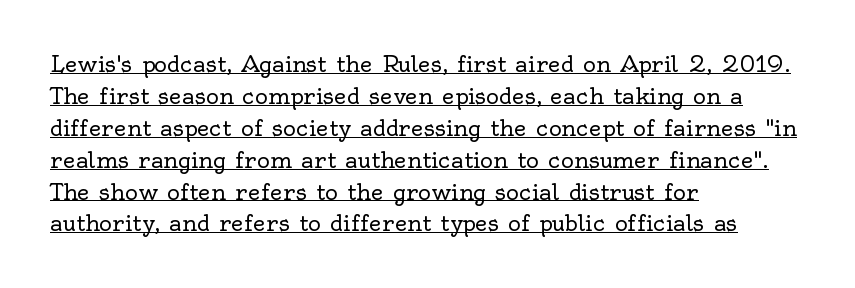
{"italic": "no", "bold": "no", "underline": "yes", "align": "left", "line_spacing": "normal", "line_spacing_ratio": 1.45, "letter_spacing": "normal", "letter_spacing_em": 0.0, "glyph_px": 22}
